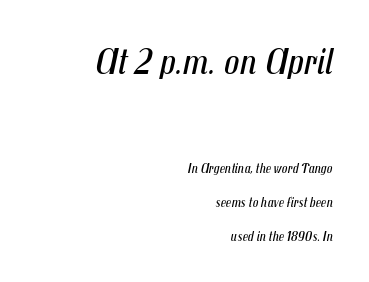
The image shows 38 px regular-weight, condensed type, italic (leaning right); set right-aligned, loose line spacing (2.42x), normal letter spacing, not underlined; the first (top) block is 2.71x larger; medium stroke contrast and a medium x-height.
